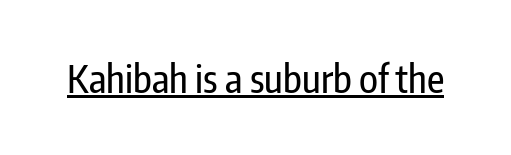
Q: Is the text italic (slanted)? A: No, it is upright.
Q: Is the typeface a serif or a sans-serif typeface? A: Sans-serif.
Q: Is the text underlined? A: Yes.
Q: Is the spacing between letters normal or unusually wide? A: Normal.
Q: Width (condensed, normal, or wide)? A: Condensed.
Q: Stroke contrast? A: Low.
Q: x-height? A: Medium.
Q: Monospaced? A: No.
